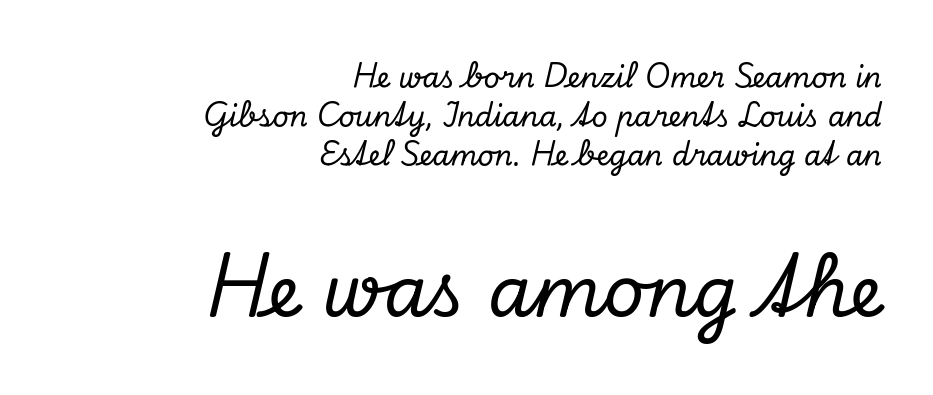
Regarding serifs, this sample has them. The block of text has a typical density, with ordinary space between rows. The rendering uses natural spacing where letterforms have individual widths. The glyphs look as if they've been sheared to an angle.
